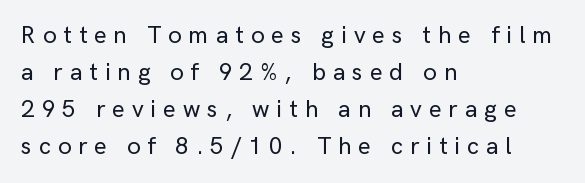
Letter spacing: wide. Characters remain perfectly vertical along every line. Decoration check: the copy has no underline. How would I describe the line gaps? Plain and ordinary.
